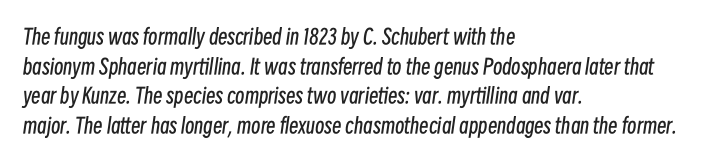
{"italic": "yes", "lean": "right", "slant_degrees": 8, "bold": "no", "underline": "no", "align": "left", "line_spacing": "normal", "line_spacing_ratio": 1.41, "letter_spacing": "normal", "letter_spacing_em": 0.0, "glyph_px": 21}
